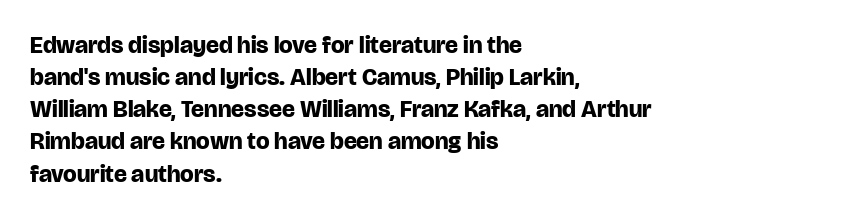
The image shows 24 px bold type, upright; set left-aligned, normal line spacing (1.34x), normal letter spacing, not underlined.
